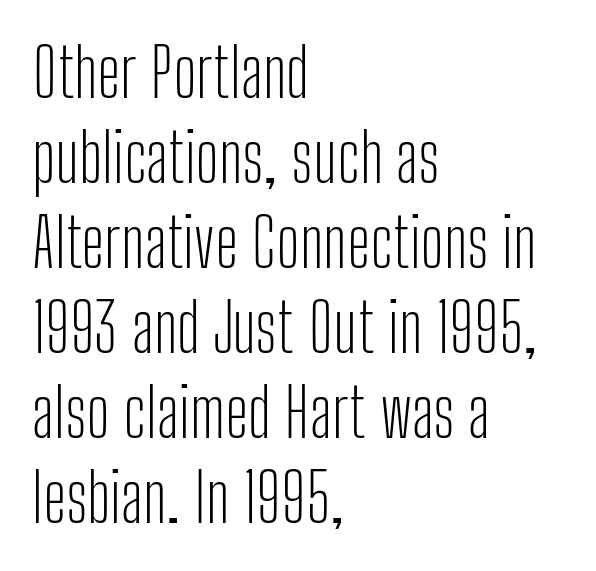
Q: Is the text bold? A: No.
Q: Is the text italic (slanted)? A: No, it is upright.
Q: Is the typeface a serif or a sans-serif typeface? A: Sans-serif.
Q: Is the text underlined? A: No.
Q: How is the paragraph aligned? A: Left-aligned.
Q: Is the spacing between letters normal or unusually wide? A: Normal.
Q: Is the spacing between lines tight, normal or loose? A: Normal.
Q: Width (condensed, normal, or wide)? A: Condensed.
Q: Stroke contrast? A: Low.
Q: x-height? A: Medium.
Q: Monospaced? A: No.
